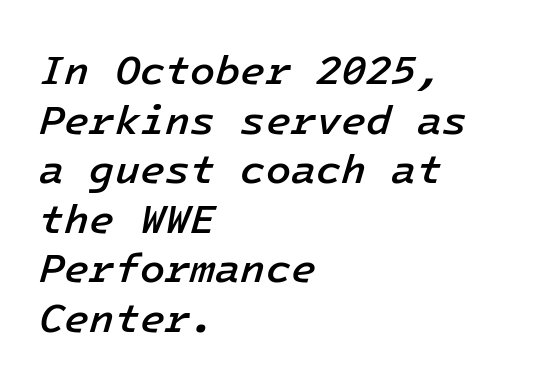
{"italic": "yes", "lean": "right", "slant_degrees": 16, "bold": "semi", "weight": "semibold", "width": "normal", "stroke_contrast": "low", "x_height": "medium", "underline": "no", "align": "left", "line_spacing_ratio": 1.21, "letter_spacing": "normal", "letter_spacing_em": 0.0, "glyph_px": 41}
